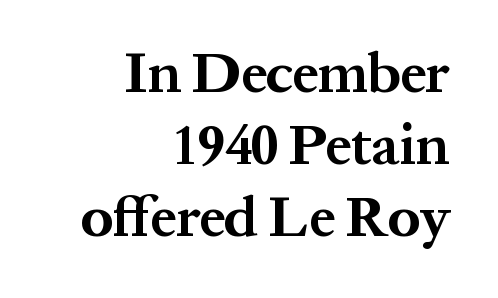
The image shows 57 px bold serif type, upright; set right-aligned, normal line spacing (1.26x), normal letter spacing, not underlined; medium stroke contrast and a medium x-height.
